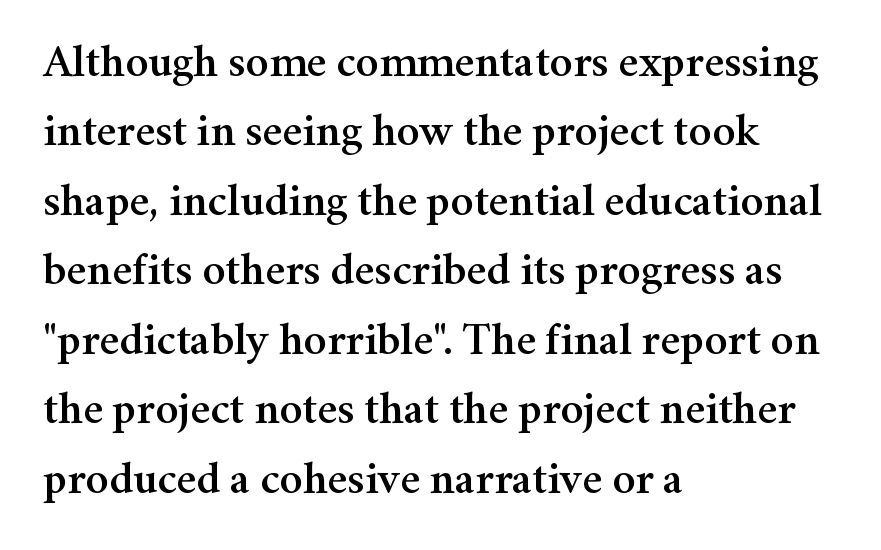
It's the straight-up-and-down kind of type. Regular leading. The rendering keeps characters at their native spacing. Look at the bottom of the vertical strokes: they flare into serifs here.
